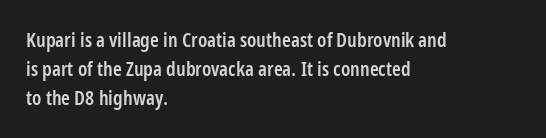
{"italic": "no", "bold": "semi", "underline": "no", "align": "left", "line_spacing": "normal", "line_spacing_ratio": 1.45, "letter_spacing": "normal", "letter_spacing_em": 0.0, "glyph_px": 20}
